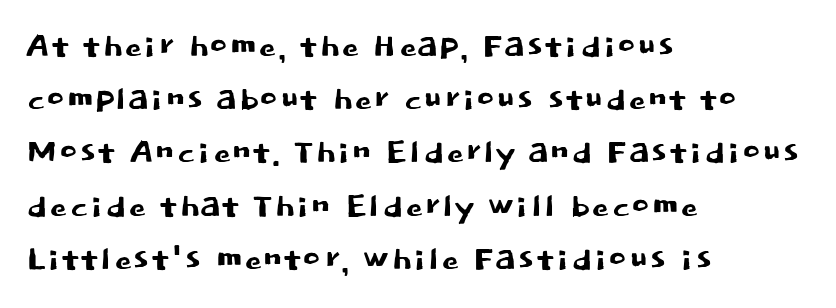
Q: Is the text italic (slanted)? A: No, it is upright.
Q: Is the typeface a serif or a sans-serif typeface? A: Sans-serif.
Q: Is the text underlined? A: No.
Q: How is the paragraph aligned? A: Left-aligned.
Q: Is the spacing between letters normal or unusually wide? A: Normal.
Q: Width (condensed, normal, or wide)? A: Normal.
Q: Stroke contrast? A: Low.
Q: x-height? A: Large.
Q: Monospaced? A: No.
